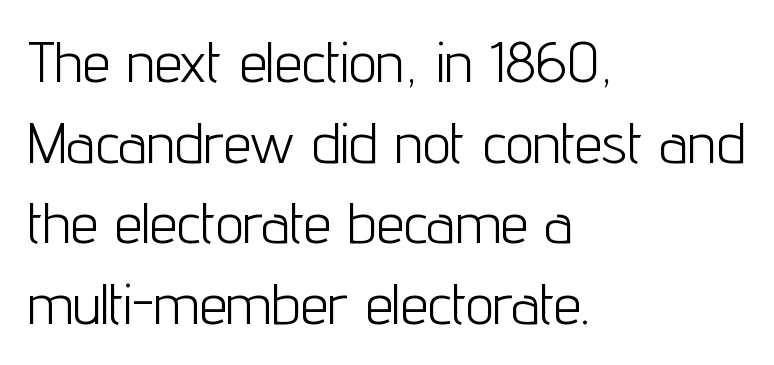
The image shows 56 px light, condensed sans-serif type, upright; set left-aligned, normal line spacing (1.44x), normal letter spacing, not underlined; low stroke contrast and a medium x-height.
